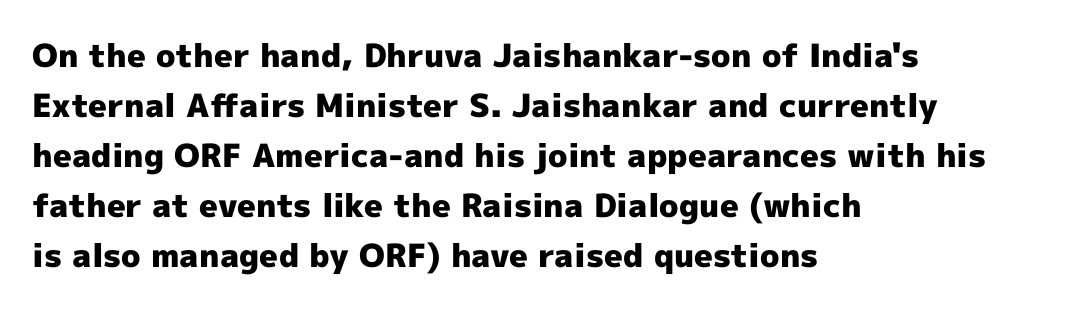
{"serif": "no", "italic": "no", "bold": "yes", "weight": "heavy", "width": "normal", "x_height": "medium", "monospaced": "no", "underline": "no", "align": "left", "line_spacing": "normal", "line_spacing_ratio": 1.56, "letter_spacing": "normal", "letter_spacing_em": 0.0, "glyph_px": 32}
